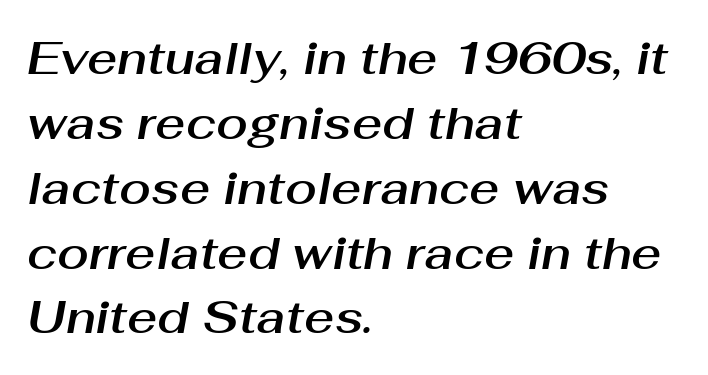
Compared with typical paragraphs, the rows here are spaced about the same. Emphasis-style slanted type is in use. Caption: multi-line text, flush left, ragged right. How are the letters spaced? Ordinarily, with no added tracking.
